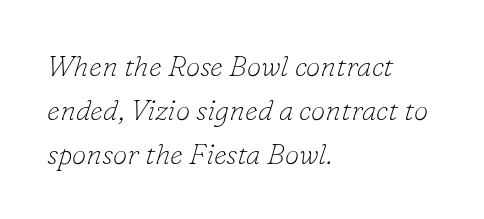
The image shows 29 px thin serif type, italic (leaning right); set left-aligned, normal line spacing (1.51x), normal letter spacing, not underlined; low stroke contrast and a small x-height.
